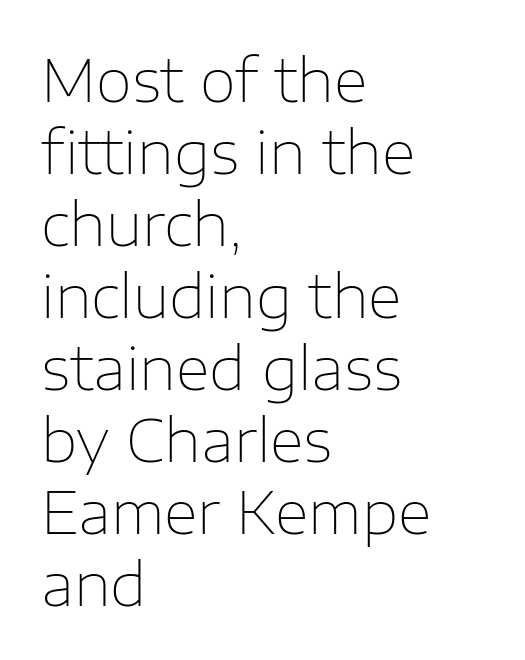
The image shows 59 px thin sans-serif type, upright; set left-aligned, line spacing 1.22x, normal letter spacing, not underlined; low stroke contrast and a medium x-height.
